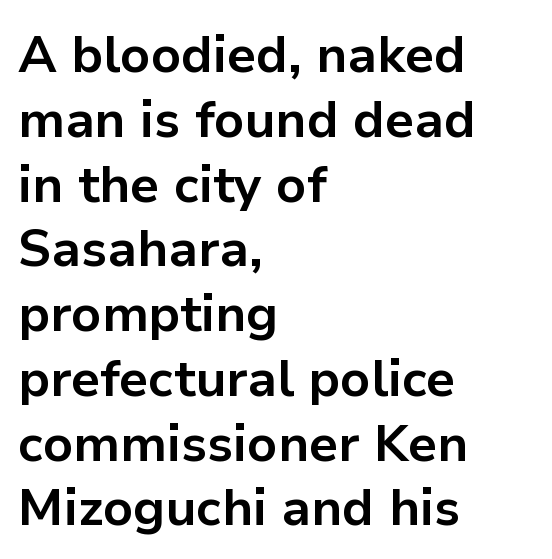
Q: Is the text bold? A: Yes.
Q: Is the text italic (slanted)? A: No, it is upright.
Q: Is the typeface a serif or a sans-serif typeface? A: Sans-serif.
Q: Is the text underlined? A: No.
Q: How is the paragraph aligned? A: Left-aligned.
Q: Is the spacing between letters normal or unusually wide? A: Normal.
Q: Is the spacing between lines tight, normal or loose? A: Normal.
Q: Width (condensed, normal, or wide)? A: Normal.
Q: Stroke contrast? A: Low.
Q: x-height? A: Medium.
Q: Monospaced? A: No.
